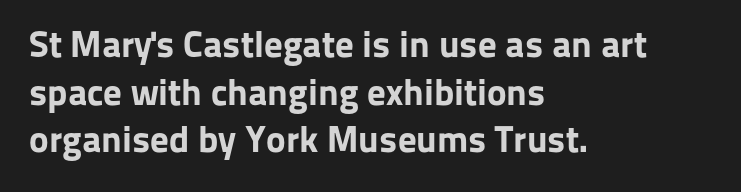
The image shows 37 px bold sans-serif type, upright; set left-aligned, normal line spacing (1.29x), normal letter spacing, not underlined; low stroke contrast and a medium x-height.
